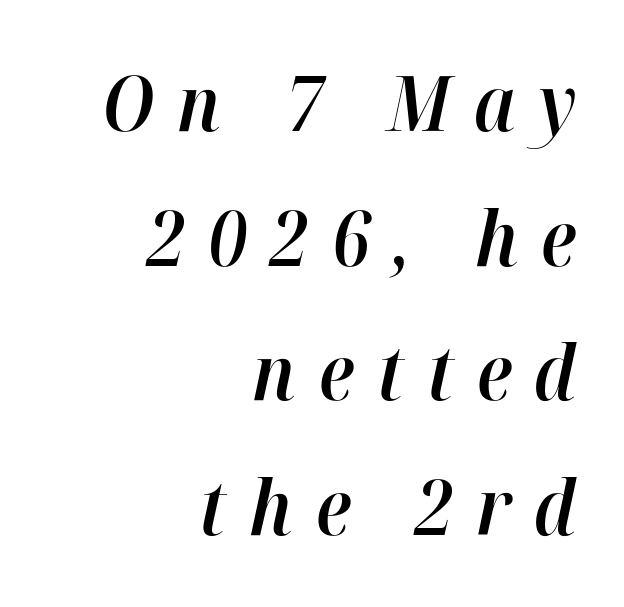
Q: Is the text bold? A: Semi-bold.
Q: Is the text italic (slanted)? A: Yes, it leans right by about 12 degrees.
Q: Is the text underlined? A: No.
Q: How is the paragraph aligned? A: Right-aligned.
Q: Is the spacing between letters normal or unusually wide? A: Unusually wide.
Q: Width (condensed, normal, or wide)? A: Normal.
Q: Stroke contrast? A: High.
Q: x-height? A: Medium.
Q: Monospaced? A: No.
